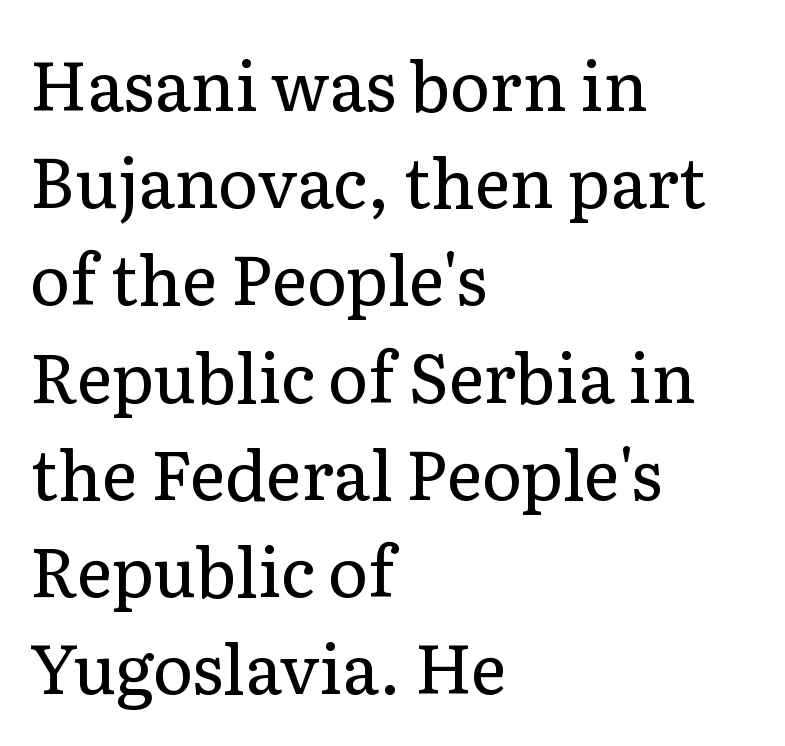
Here the designer chose a conventional face with non-uniform glyph widths. Look at the bottom of the vertical strokes: they flare into serifs here. Regular leading. The space beneath each line is pristine and unruled. The text block is weighted toward the left margin, trailing off unevenly rightward. Is the stroke heavy? The answer is a plain regular-or-lighter.
